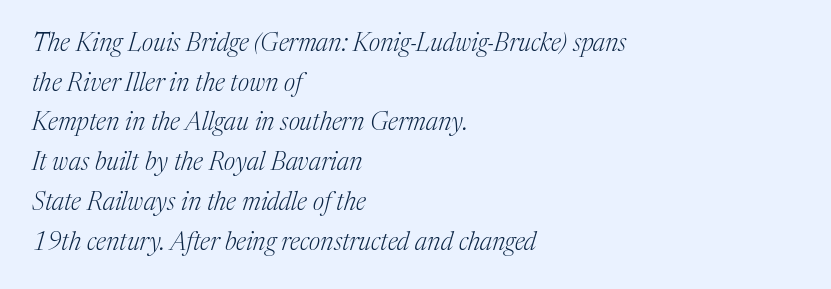
{"italic": "yes", "lean": "right", "slant_degrees": 17, "bold": "no", "underline": "no", "align": "left", "line_spacing": "normal", "line_spacing_ratio": 1.59, "letter_spacing": "normal", "letter_spacing_em": 0.0, "glyph_px": 25}
